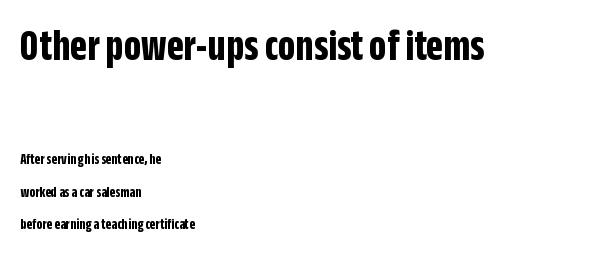
The image shows 44 px bold, condensed sans-serif type, upright; set left-aligned, loose line spacing (2.16x), normal letter spacing, not underlined; the first (top) block is 2.93x larger; low stroke contrast and a large x-height.
